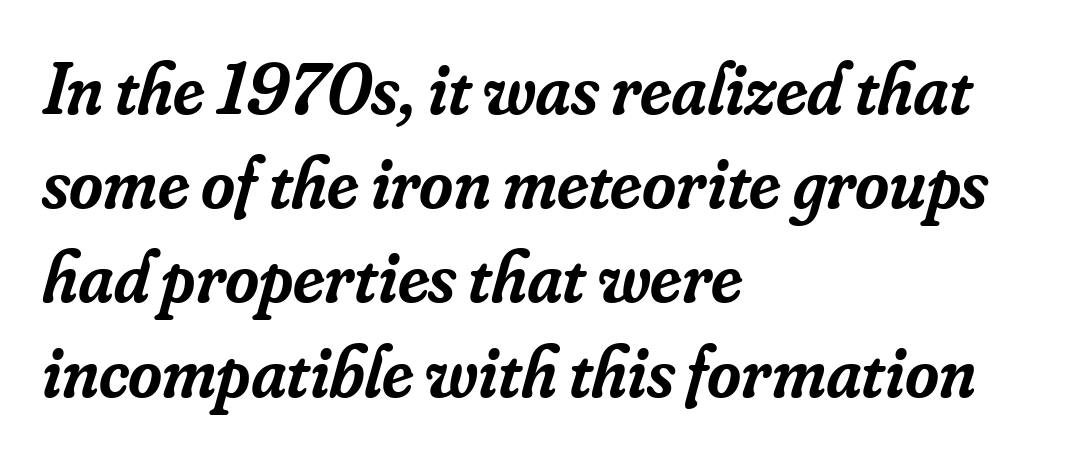
You could not count columns in this text — the font is proportionally spaced. These lines carry some extra weight — a demibold, not a full bold. These lines were composed using italics. Characters follow at the spacing the type designer built in.
